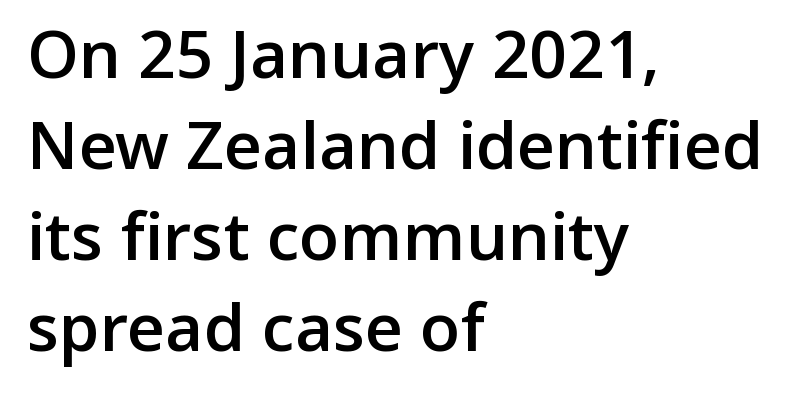
The image shows 66 px semibold sans-serif type, upright; set left-aligned, normal line spacing (1.38x), normal letter spacing, not underlined; low stroke contrast and a medium x-height.
